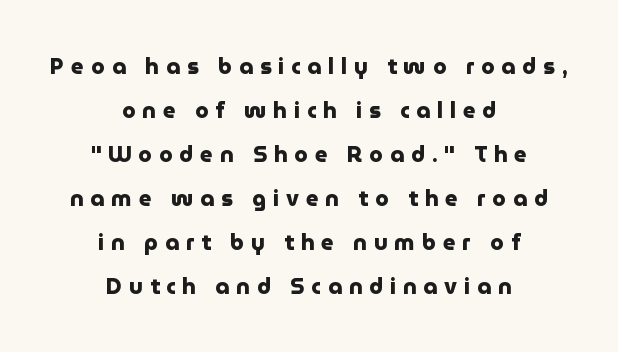
Q: Is the text bold? A: Yes.
Q: Is the text italic (slanted)? A: No, it is upright.
Q: Is the text underlined? A: No.
Q: How is the paragraph aligned? A: Centered.
Q: Is the spacing between letters normal or unusually wide? A: Unusually wide.
Q: Is the spacing between lines tight, normal or loose? A: Loose.
